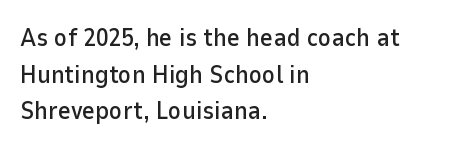
{"italic": "no", "underline": "no", "align": "left", "line_spacing": "normal", "line_spacing_ratio": 1.47, "letter_spacing": "normal", "letter_spacing_em": 0.0, "glyph_px": 25}
